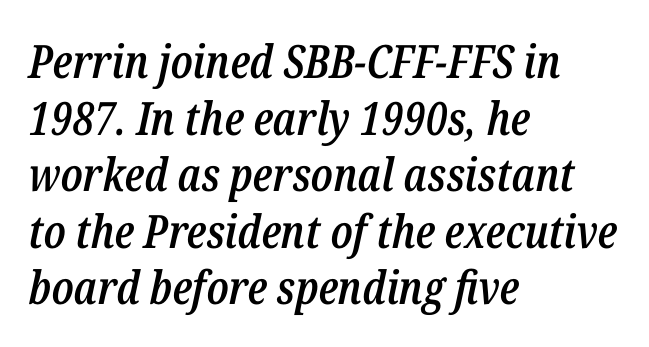
{"italic": "yes", "lean": "right", "slant_degrees": 12, "bold": "semi", "weight": "semibold", "width": "condensed", "stroke_contrast": "low", "x_height": "medium", "monospaced": "no", "underline": "no", "align": "left", "line_spacing_ratio": 1.23, "letter_spacing": "normal", "letter_spacing_em": 0.0, "glyph_px": 46}
